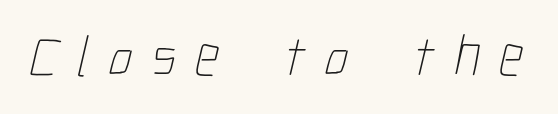
Just letters on the line, the space beneath them empty. The typeface has the unassuming heft of standard copy or less. Tracking value appears strongly positive — letters spread wide. Character widths vary here, with narrow letters taking less room than wide ones.
